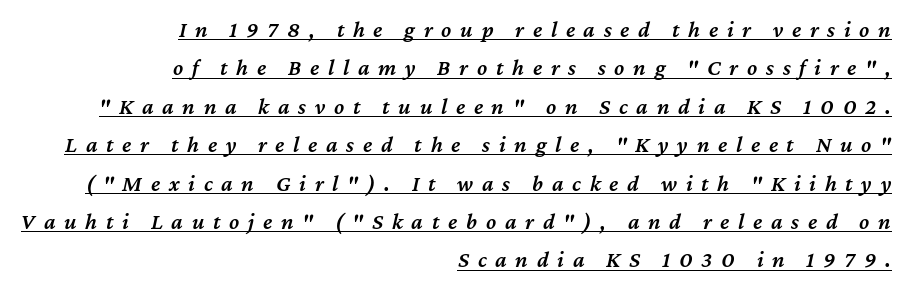
Display-style spreading of the glyphs; the letterfit is very open. Is the block centered? No — it sits flush against the right margin. Looking at the ascenders, they clearly lean. The rendering uses a moderate line-height, typical for paragraphs.
